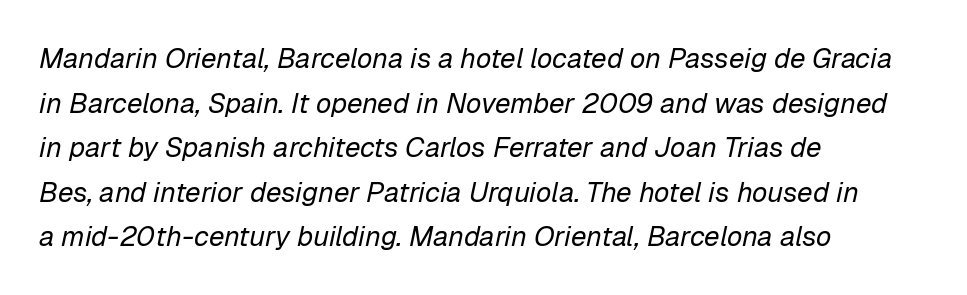
{"italic": "yes", "lean": "right", "slant_degrees": 12, "bold": "no", "weight": "regular", "width": "normal", "stroke_contrast": "low", "x_height": "medium", "monospaced": "no", "underline": "no", "align": "left", "line_spacing": "normal", "line_spacing_ratio": 1.59, "letter_spacing": "normal", "letter_spacing_em": 0.0, "glyph_px": 28}
